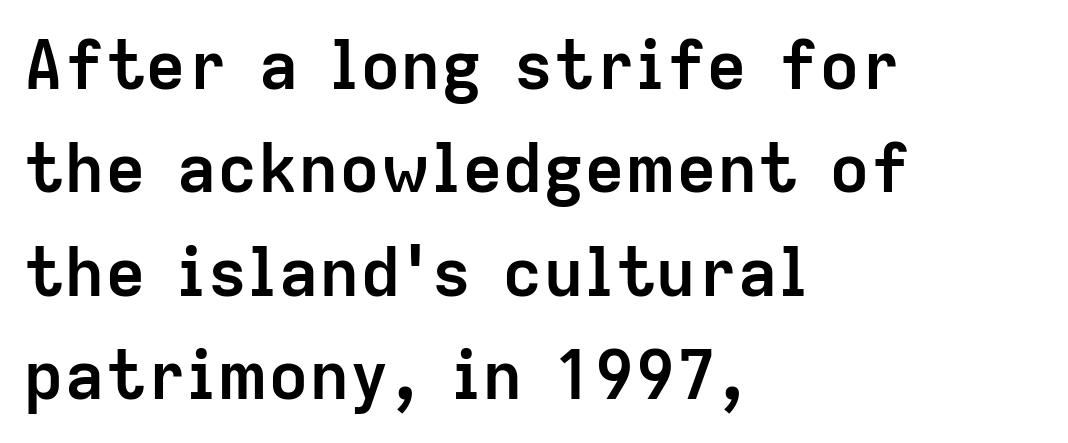
Q: Is the text bold? A: Yes.
Q: Is the text italic (slanted)? A: No, it is upright.
Q: Is the typeface a serif or a sans-serif typeface? A: Sans-serif.
Q: Is the text underlined? A: No.
Q: How is the paragraph aligned? A: Left-aligned.
Q: Is the spacing between letters normal or unusually wide? A: Normal.
Q: Is the spacing between lines tight, normal or loose? A: Normal.
Q: Width (condensed, normal, or wide)? A: Normal.
Q: Stroke contrast? A: Low.
Q: x-height? A: Medium.
Q: Monospaced? A: No.
